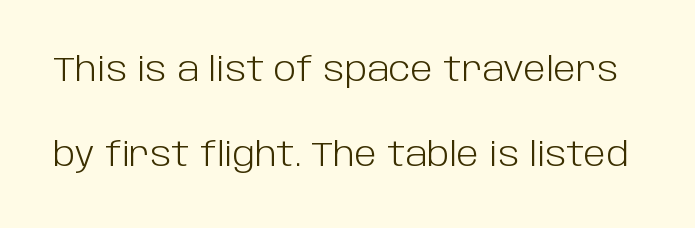
{"serif": "no", "italic": "no", "bold": "no", "weight": "light", "width": "normal", "stroke_contrast": "low", "x_height": "large", "monospaced": "no", "underline": "no", "line_spacing": "loose", "line_spacing_ratio": 2.49, "letter_spacing": "normal", "letter_spacing_em": 0.0, "glyph_px": 34}
